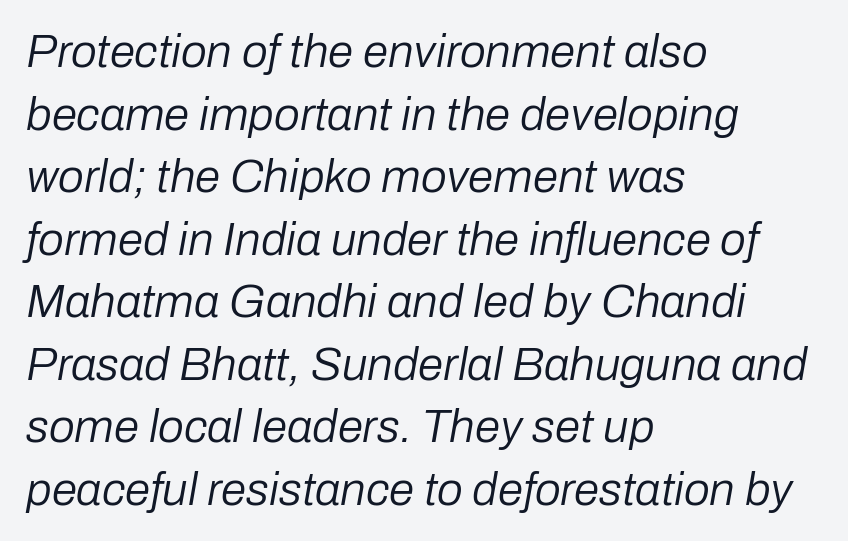
Q: Is the text bold? A: No.
Q: Is the text italic (slanted)? A: Yes, it leans right by about 10 degrees.
Q: Is the text underlined? A: No.
Q: How is the paragraph aligned? A: Left-aligned.
Q: Is the spacing between letters normal or unusually wide? A: Normal.
Q: Is the spacing between lines tight, normal or loose? A: Normal.
Q: Width (condensed, normal, or wide)? A: Normal.
Q: Stroke contrast? A: Low.
Q: x-height? A: Medium.
Q: Monospaced? A: No.
